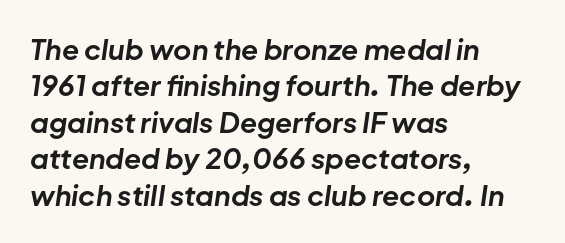
Q: Is the text bold? A: Yes.
Q: Is the text italic (slanted)? A: Yes, it leans right by about 8 degrees.
Q: Is the text underlined? A: No.
Q: How is the paragraph aligned? A: Left-aligned.
Q: Is the spacing between letters normal or unusually wide? A: Normal.
Q: Is the spacing between lines tight, normal or loose? A: Normal.
Q: Width (condensed, normal, or wide)? A: Normal.
Q: Stroke contrast? A: Low.
Q: x-height? A: Medium.
Q: Monospaced? A: No.
